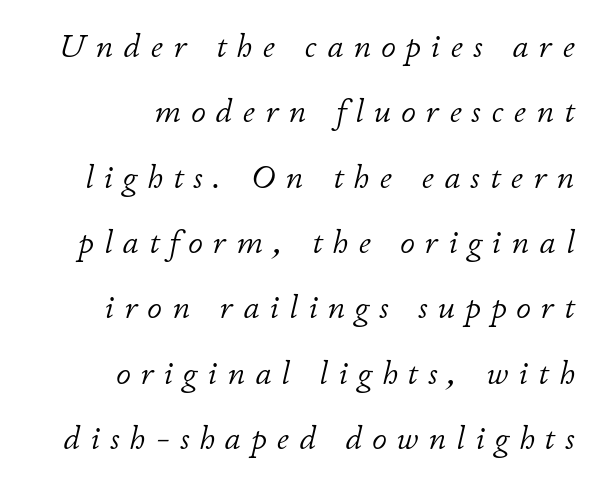
{"italic": "yes", "lean": "right", "slant_degrees": 11, "bold": "no", "weight": "light", "width": "normal", "stroke_contrast": "low", "x_height": "small", "monospaced": "no", "underline": "no", "align": "right", "line_spacing": "loose", "line_spacing_ratio": 1.98, "letter_spacing": "wide", "letter_spacing_em": 0.31, "glyph_px": 33}
